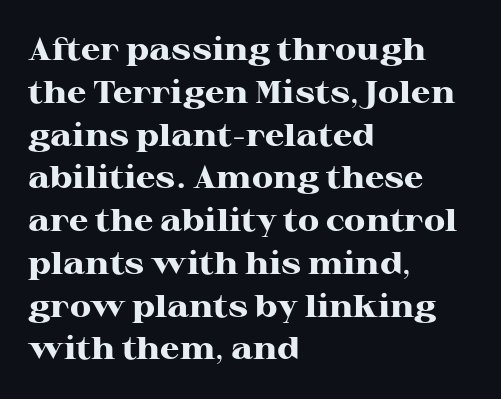
The passage shown is not underscored anywhere. The ragged edge is on the right, which tells us the setting is flush left. The tracking reads as untouched default to a designer's eye. This sample keeps an unexceptional amount of space between lines.
